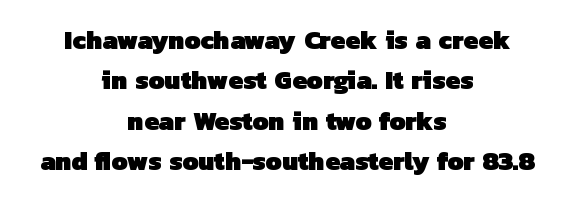
Leading: standard. Strokes here are thick enough to call this a true bold. No word sits above an underline. Centered paragraph, ragged on both sides. Is the letter spacing exaggerated? No — it looks like the ordinary default.
